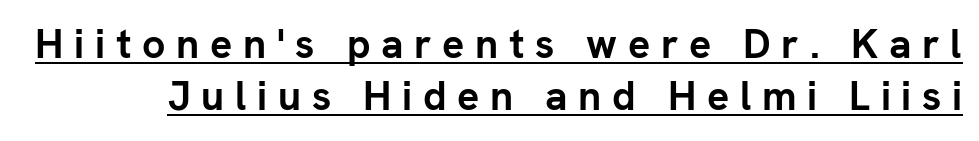
The image shows 41 px semibold sans-serif type, upright; set normal line spacing (1.28x), unusually wide letter spacing (+0.26 em), underlined; low stroke contrast and a medium x-height.
